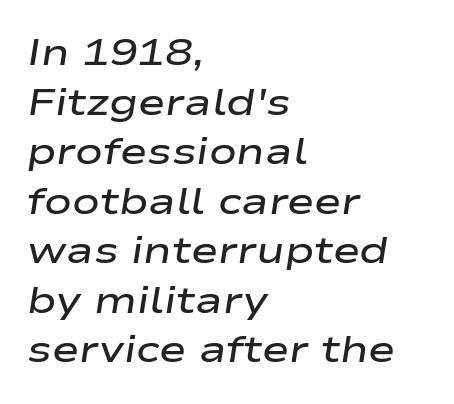
The image shows 37 px semibold, wide type, italic (leaning right); set left-aligned, normal line spacing (1.34x), normal letter spacing, not underlined; low stroke contrast and a medium x-height.
